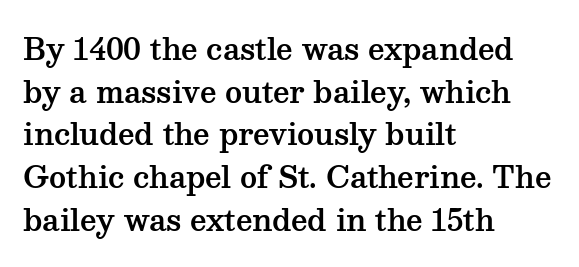
The image shows 29 px wide serif type, upright; set left-aligned, normal line spacing (1.47x), normal letter spacing, not underlined; medium stroke contrast and a medium x-height.
